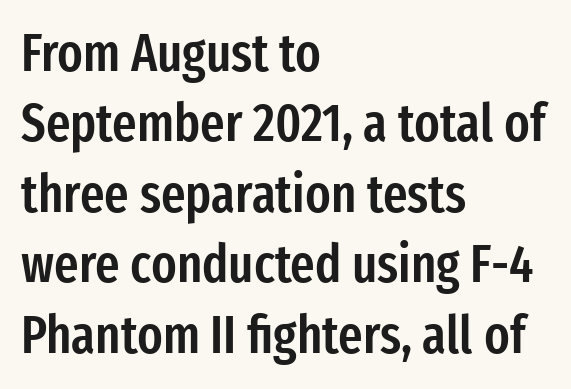
{"serif": "no", "italic": "no", "bold": "semi", "weight": "semibold", "width": "condensed", "stroke_contrast": "low", "x_height": "medium", "monospaced": "no", "underline": "no", "align": "left", "line_spacing": "normal", "line_spacing_ratio": 1.33, "letter_spacing": "normal", "letter_spacing_em": 0.0, "glyph_px": 53}
